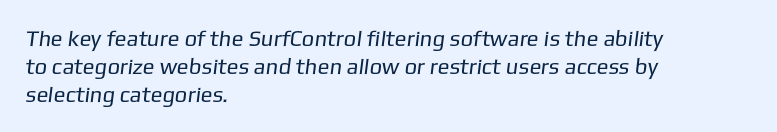
The image shows 22 px text type; set left-aligned, normal line spacing (1.27x), normal letter spacing, not underlined.
